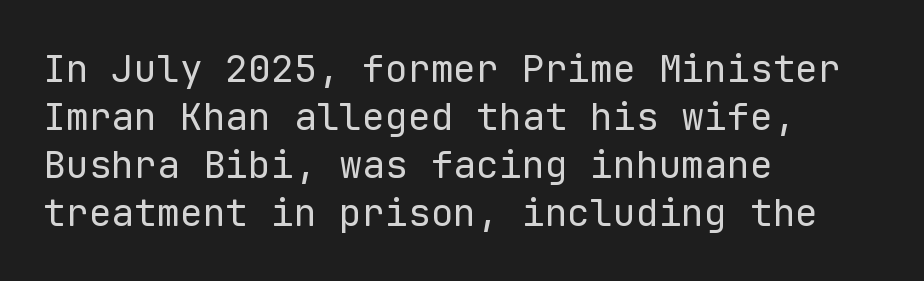
The image shows 38 px regular-weight sans-serif type, upright, monospaced; set left-aligned, normal line spacing (1.26x), normal letter spacing, not underlined; low stroke contrast and a medium x-height.
